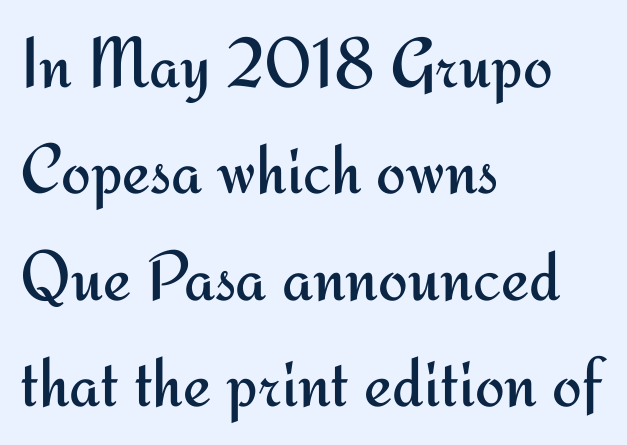
{"serif": "no", "italic": "no", "bold": "no", "weight": "regular", "width": "normal", "stroke_contrast": "medium", "x_height": "small", "monospaced": "no", "underline": "no", "align": "left", "line_spacing": "normal", "line_spacing_ratio": 1.5, "letter_spacing": "normal", "letter_spacing_em": 0.0, "glyph_px": 71}
